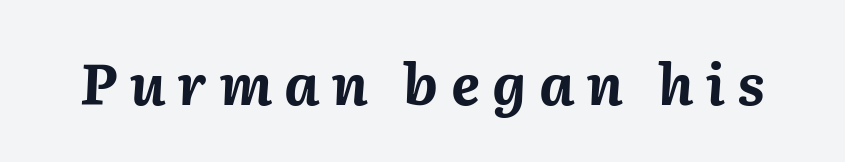
The image shows 56 px bold type, italic (leaning right); set unusually wide letter spacing (+0.22 em), not underlined; medium stroke contrast and a medium x-height.
